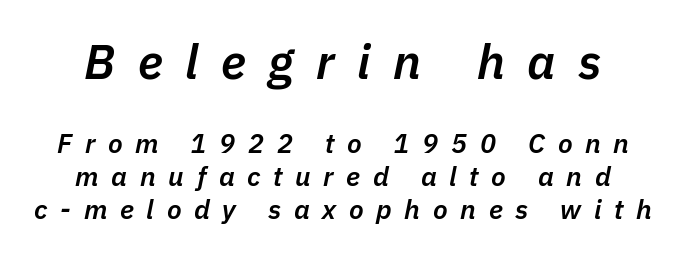
The image shows 48 px semibold type, italic (leaning right); set line spacing 1.21x, unusually wide letter spacing (+0.47 em), not underlined; the first (top) block is 1.78x larger; low stroke contrast and a medium x-height.
